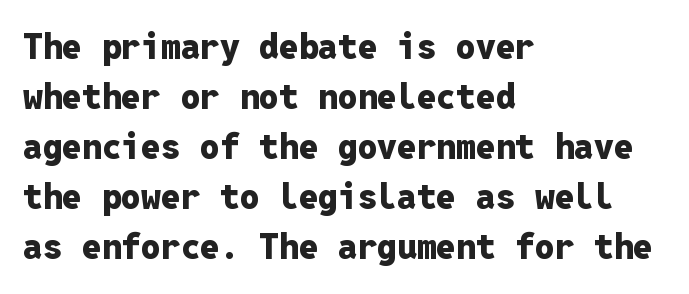
Q: Is the text bold? A: Yes.
Q: Is the text italic (slanted)? A: No, it is upright.
Q: Is the typeface a serif or a sans-serif typeface? A: Sans-serif.
Q: Is the text underlined? A: No.
Q: How is the paragraph aligned? A: Left-aligned.
Q: Is the spacing between letters normal or unusually wide? A: Normal.
Q: Is the spacing between lines tight, normal or loose? A: Normal.
Q: Width (condensed, normal, or wide)? A: Normal.
Q: Stroke contrast? A: Low.
Q: x-height? A: Medium.
Q: Monospaced? A: Yes.
